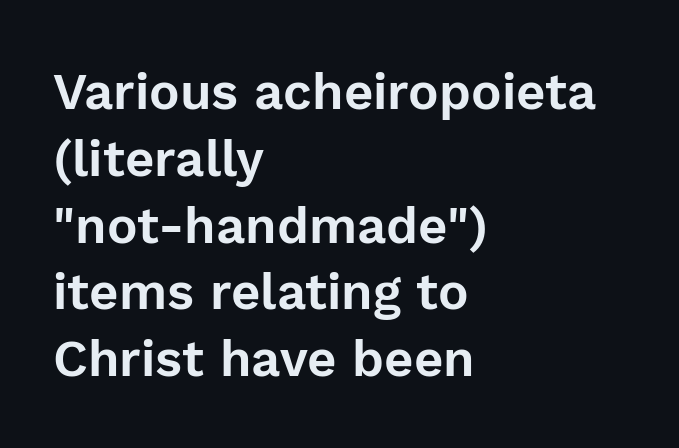
Q: Is the text italic (slanted)? A: No, it is upright.
Q: Is the typeface a serif or a sans-serif typeface? A: Sans-serif.
Q: Is the text underlined? A: No.
Q: How is the paragraph aligned? A: Left-aligned.
Q: Is the spacing between letters normal or unusually wide? A: Normal.
Q: Is the spacing between lines tight, normal or loose? A: Normal.
Q: Width (condensed, normal, or wide)? A: Normal.
Q: Stroke contrast? A: Low.
Q: x-height? A: Medium.
Q: Monospaced? A: No.
